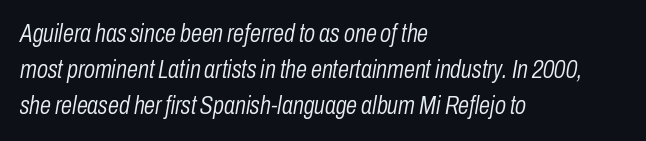
{"italic": "yes", "lean": "right", "slant_degrees": 10, "bold": "no", "underline": "no", "align": "left", "line_spacing": "normal", "line_spacing_ratio": 1.45, "letter_spacing": "normal", "letter_spacing_em": 0.0, "glyph_px": 25}
